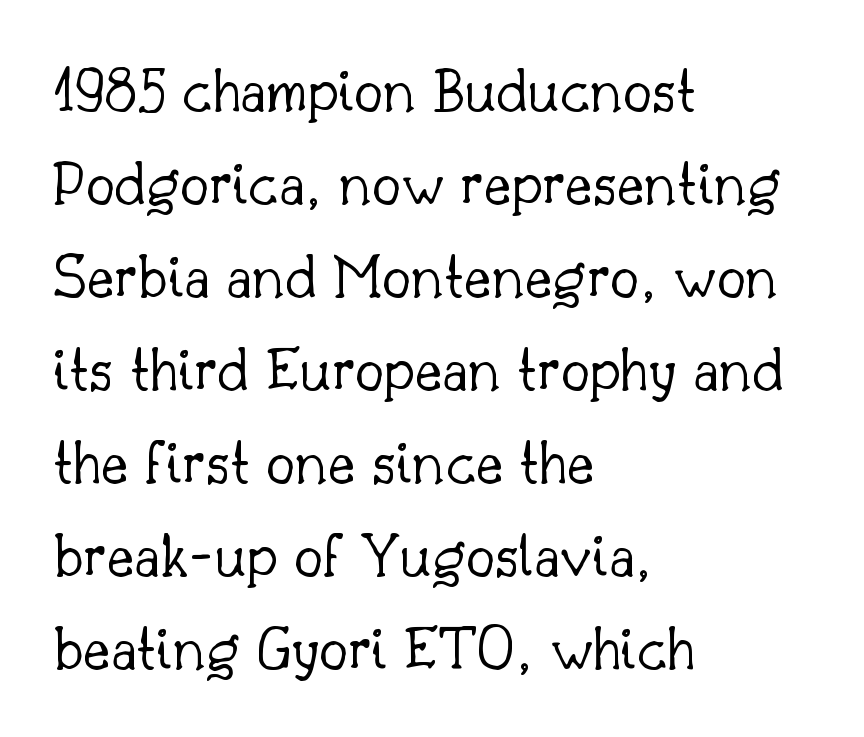
{"italic": "no", "bold": "no", "weight": "light", "width": "normal", "stroke_contrast": "low", "x_height": "small", "monospaced": "no", "underline": "no", "align": "left", "line_spacing": "normal", "line_spacing_ratio": 1.43, "letter_spacing": "normal", "letter_spacing_em": 0.0, "glyph_px": 65}
